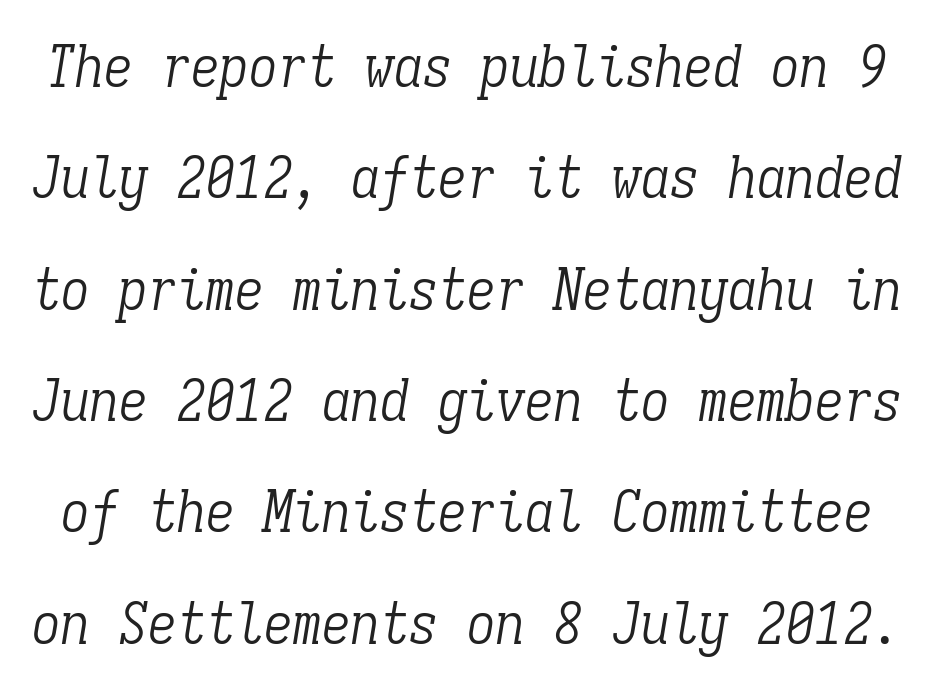
Q: Is the text bold? A: No.
Q: Is the text italic (slanted)? A: Yes, it leans right by about 9 degrees.
Q: Is the typeface a serif or a sans-serif typeface? A: Serif.
Q: Is the text underlined? A: No.
Q: Is the spacing between letters normal or unusually wide? A: Normal.
Q: Is the spacing between lines tight, normal or loose? A: Loose.
Q: Width (condensed, normal, or wide)? A: Condensed.
Q: Stroke contrast? A: Low.
Q: x-height? A: Medium.
Q: Monospaced? A: Yes.
